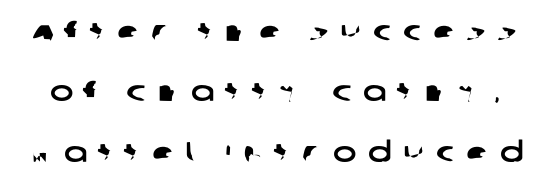
{"serif": "no", "width": "wide", "stroke_contrast": "low", "x_height": "large", "monospaced": "no", "underline": "no", "line_spacing": "loose", "line_spacing_ratio": 2.16, "letter_spacing": "wide", "letter_spacing_em": 0.42, "glyph_px": 28}
